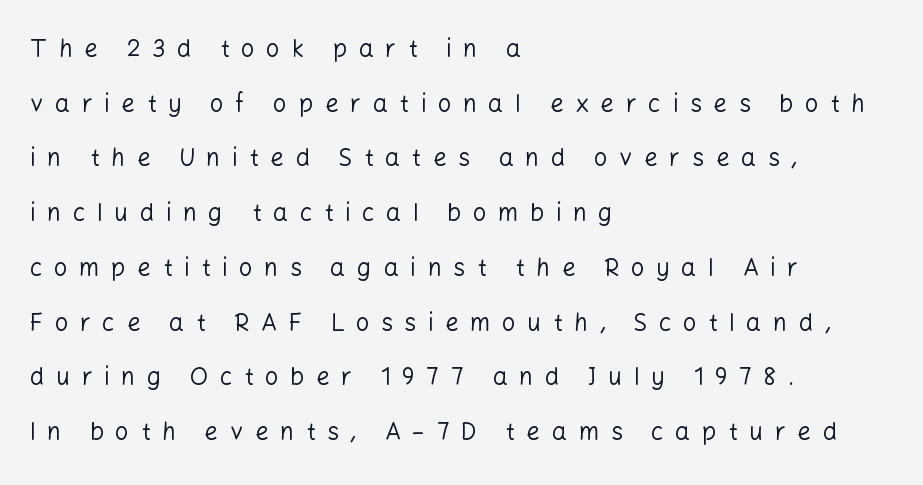
The image shows 24 px text type, upright; set left-aligned, loose line spacing (2.28x), unusually wide letter spacing (+0.48 em), not underlined.
